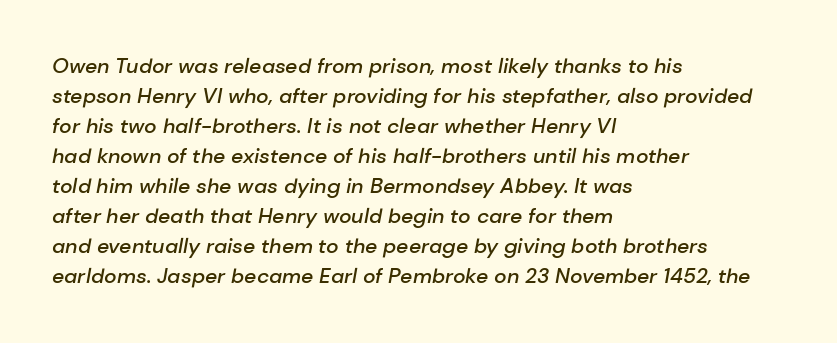
{"italic": "yes", "lean": "right", "slant_degrees": 10, "bold": "semi", "underline": "no", "align": "left", "line_spacing": "normal", "line_spacing_ratio": 1.43, "letter_spacing": "normal", "letter_spacing_em": 0.0, "glyph_px": 21}
